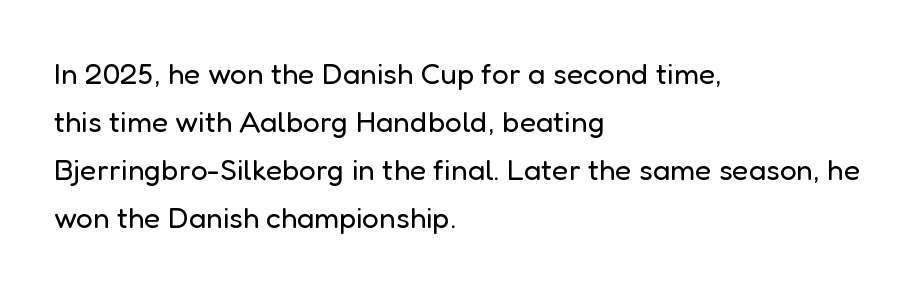
Q: Is the text bold? A: No.
Q: Is the text italic (slanted)? A: No, it is upright.
Q: Is the typeface a serif or a sans-serif typeface? A: Sans-serif.
Q: Is the text underlined? A: No.
Q: How is the paragraph aligned? A: Left-aligned.
Q: Is the spacing between letters normal or unusually wide? A: Normal.
Q: Is the spacing between lines tight, normal or loose? A: Normal.
Q: Width (condensed, normal, or wide)? A: Normal.
Q: Stroke contrast? A: Low.
Q: x-height? A: Medium.
Q: Monospaced? A: No.
